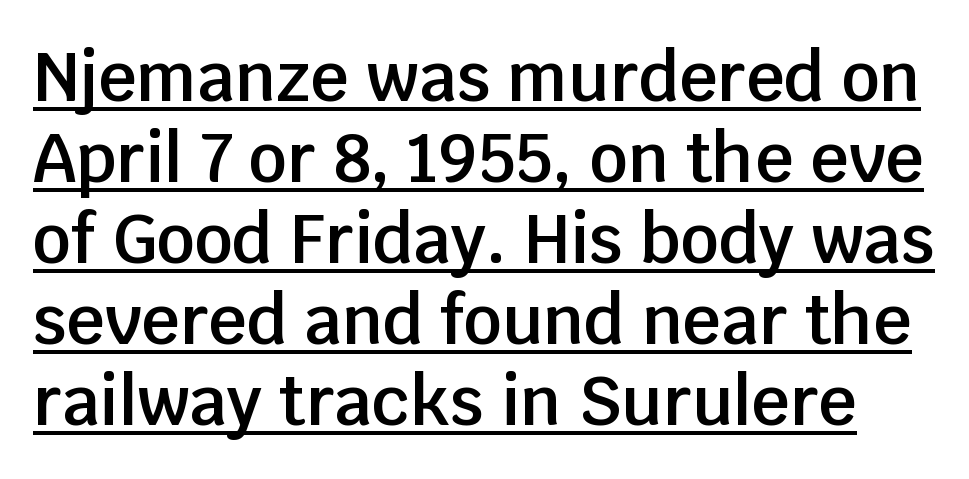
Q: Is the text bold? A: Semi-bold.
Q: Is the text italic (slanted)? A: No, it is upright.
Q: Is the typeface a serif or a sans-serif typeface? A: Sans-serif.
Q: Is the text underlined? A: Yes.
Q: Is the spacing between letters normal or unusually wide? A: Normal.
Q: Width (condensed, normal, or wide)? A: Normal.
Q: Stroke contrast? A: Low.
Q: x-height? A: Large.
Q: Monospaced? A: No.
